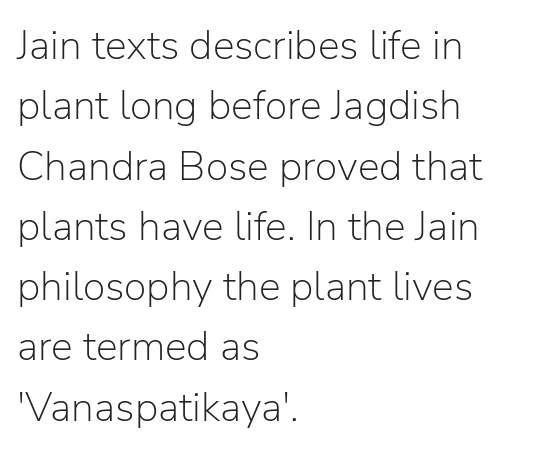
Q: Is the text bold? A: No.
Q: Is the text italic (slanted)? A: No, it is upright.
Q: Is the typeface a serif or a sans-serif typeface? A: Sans-serif.
Q: Is the text underlined? A: No.
Q: How is the paragraph aligned? A: Left-aligned.
Q: Is the spacing between letters normal or unusually wide? A: Normal.
Q: Is the spacing between lines tight, normal or loose? A: Normal.
Q: Width (condensed, normal, or wide)? A: Normal.
Q: Stroke contrast? A: Low.
Q: x-height? A: Medium.
Q: Monospaced? A: No.
